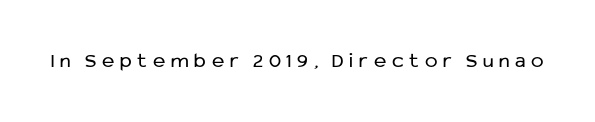
{"italic": "no", "bold": "no", "underline": "no", "letter_spacing": "wide", "letter_spacing_em": 0.28, "glyph_px": 21}
